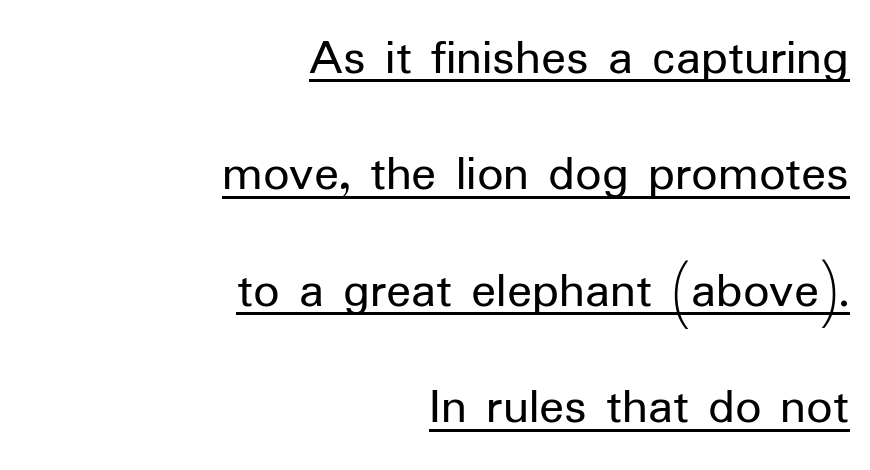
The image shows 52 px regular-weight sans-serif type, upright; set right-aligned, loose line spacing (2.24x), normal letter spacing, underlined; low stroke contrast and a medium x-height.
